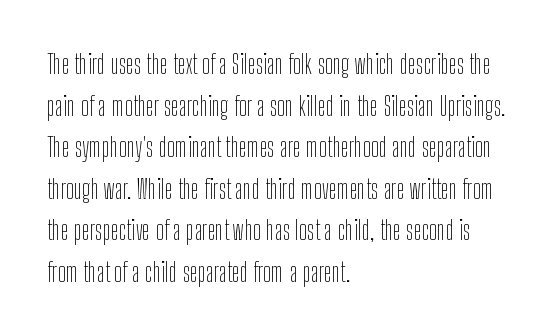
This sample uses an upright cut, with every glyph sitting square on the baseline. Lines of text with bare space underneath. The setting favours the left margin, as ordinary paragraphs usually do. Leading: standard. The typesetting does not lean heavy: it is not bold. You could call the tracking neutral — neither tight nor loose.
